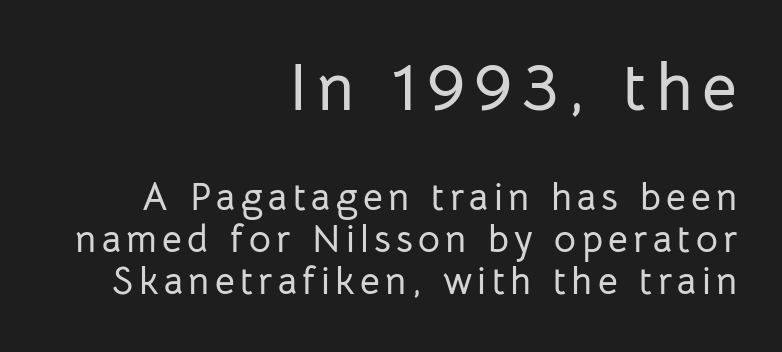
{"serif": "no", "italic": "no", "width": "normal", "stroke_contrast": "low", "x_height": "medium", "monospaced": "no", "underline": "no", "align": "right", "line_spacing": "tight", "line_spacing_ratio": 1.11, "larger_block": "first", "size_ratio": 1.76, "glyph_px": 67}
